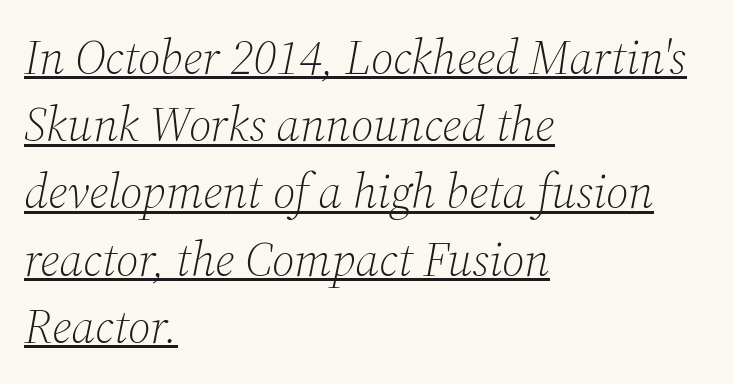
The image shows 48 px light serif type, italic (leaning right); set left-aligned, normal line spacing (1.4x), normal letter spacing, underlined; medium stroke contrast and a medium x-height.
